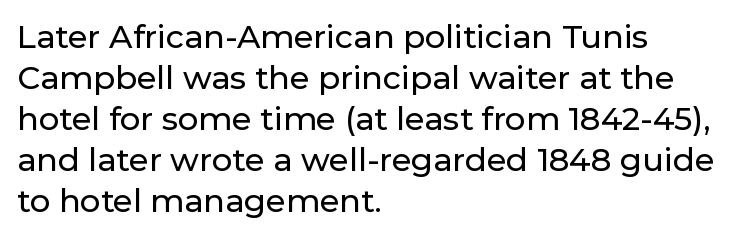
{"serif": "no", "italic": "no", "width": "normal", "stroke_contrast": "low", "x_height": "medium", "monospaced": "no", "underline": "no", "align": "left", "line_spacing": "normal", "line_spacing_ratio": 1.28, "letter_spacing": "normal", "letter_spacing_em": 0.0, "glyph_px": 32}
